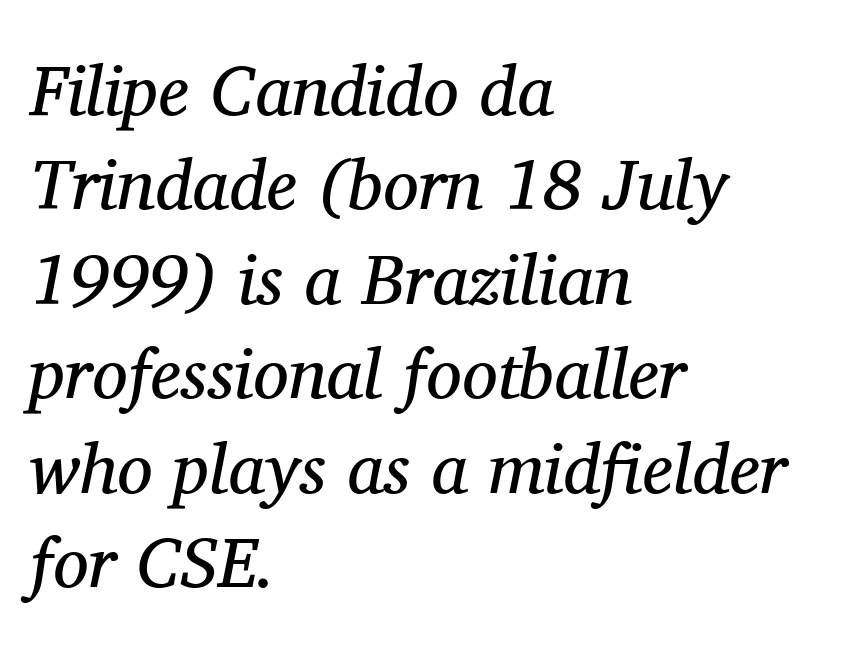
Q: Is the text bold? A: No.
Q: Is the text italic (slanted)? A: Yes, it leans right by about 11 degrees.
Q: Is the typeface a serif or a sans-serif typeface? A: Serif.
Q: Is the text underlined? A: No.
Q: How is the paragraph aligned? A: Left-aligned.
Q: Is the spacing between letters normal or unusually wide? A: Normal.
Q: Is the spacing between lines tight, normal or loose? A: Normal.
Q: Width (condensed, normal, or wide)? A: Normal.
Q: Stroke contrast? A: Medium.
Q: x-height? A: Medium.
Q: Monospaced? A: No.
